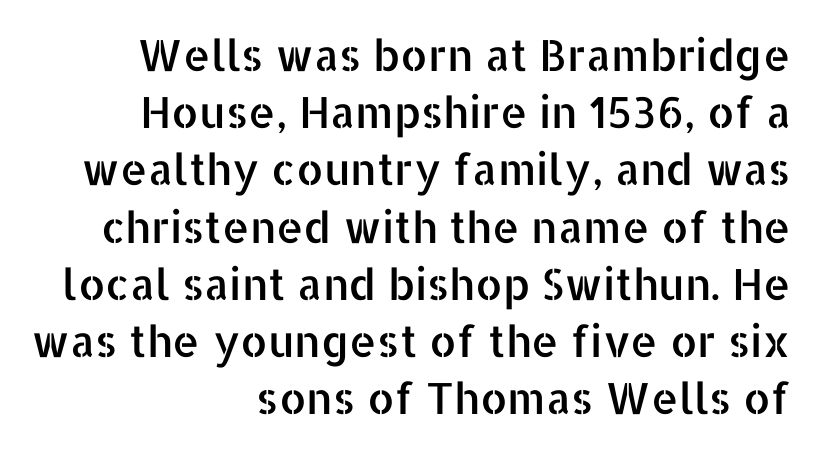
{"serif": "no", "italic": "no", "width": "normal", "stroke_contrast": "low", "x_height": "medium", "monospaced": "no", "underline": "no", "align": "right", "line_spacing": "normal", "line_spacing_ratio": 1.33, "letter_spacing": "normal", "letter_spacing_em": 0.0, "glyph_px": 43}
